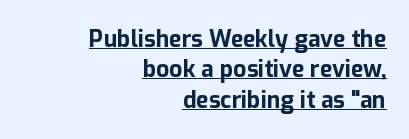
The axis of the letterforms is exactly vertical. Visually the block forms a straight wall on the right and a jagged coastline on the left. Line spacing here is normal. The characters look thick and weighty, a clear bold. The passage shown is underscored from start to finish. The horizontal fit of the characters is conventional and even.
